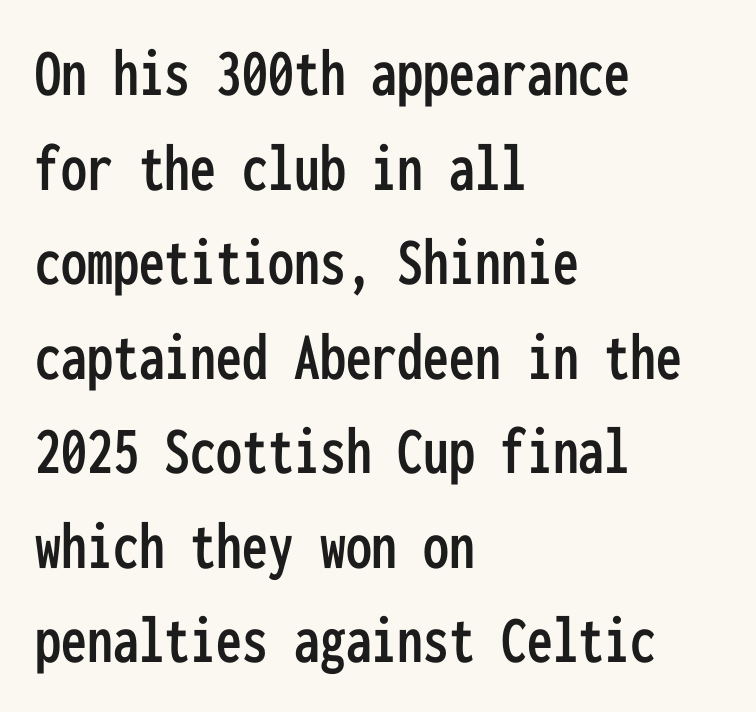
The image shows 69 px condensed sans-serif type, upright, monospaced; set left-aligned, normal line spacing (1.37x), normal letter spacing, not underlined; low stroke contrast and a medium x-height.
